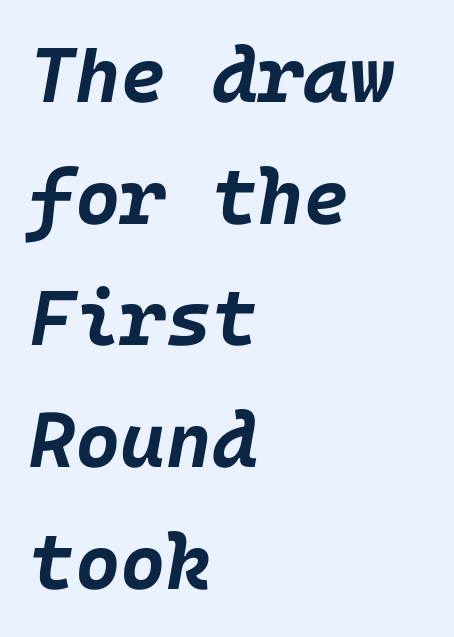
The space beneath each line is pristine and unruled. The rendering uses a moderate line-height, typical for paragraphs. Italic? Definitely — the glyphs are oblique. Plenty of ink on the page — the face is bold. Is the block centered? No — it sits flush against the left margin.
